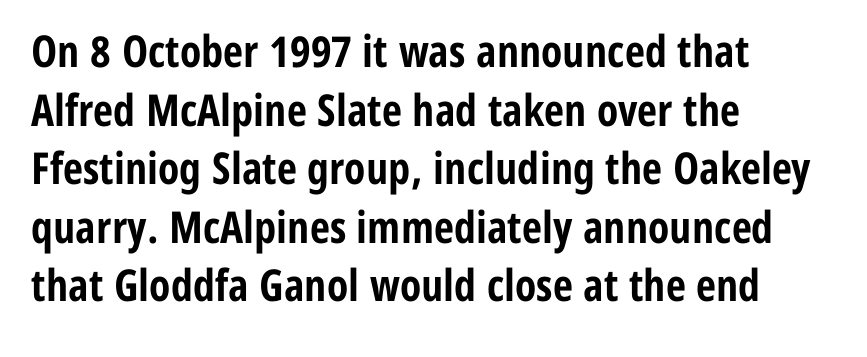
Q: Is the text bold? A: Yes.
Q: Is the text italic (slanted)? A: No, it is upright.
Q: Is the typeface a serif or a sans-serif typeface? A: Sans-serif.
Q: Is the text underlined? A: No.
Q: How is the paragraph aligned? A: Left-aligned.
Q: Is the spacing between letters normal or unusually wide? A: Normal.
Q: Is the spacing between lines tight, normal or loose? A: Normal.
Q: Width (condensed, normal, or wide)? A: Condensed.
Q: Stroke contrast? A: Low.
Q: x-height? A: Medium.
Q: Monospaced? A: No.
